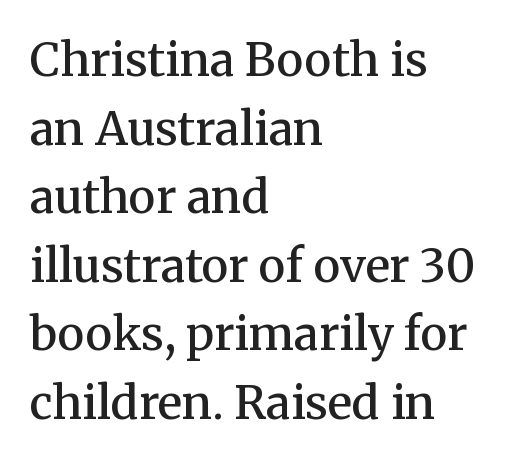
Q: Is the text bold? A: Semi-bold.
Q: Is the text italic (slanted)? A: No, it is upright.
Q: Is the typeface a serif or a sans-serif typeface? A: Serif.
Q: Is the text underlined? A: No.
Q: How is the paragraph aligned? A: Left-aligned.
Q: Is the spacing between letters normal or unusually wide? A: Normal.
Q: Is the spacing between lines tight, normal or loose? A: Normal.
Q: Width (condensed, normal, or wide)? A: Normal.
Q: Stroke contrast? A: Medium.
Q: x-height? A: Medium.
Q: Monospaced? A: No.
